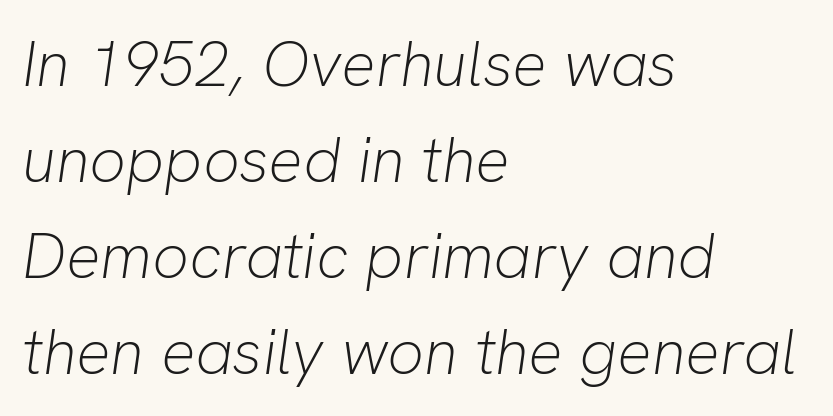
Q: Is the text bold? A: No.
Q: Is the text italic (slanted)? A: Yes, it leans right by about 8 degrees.
Q: Is the text underlined? A: No.
Q: How is the paragraph aligned? A: Left-aligned.
Q: Is the spacing between letters normal or unusually wide? A: Normal.
Q: Is the spacing between lines tight, normal or loose? A: Normal.
Q: Width (condensed, normal, or wide)? A: Normal.
Q: Stroke contrast? A: Low.
Q: x-height? A: Medium.
Q: Monospaced? A: No.
